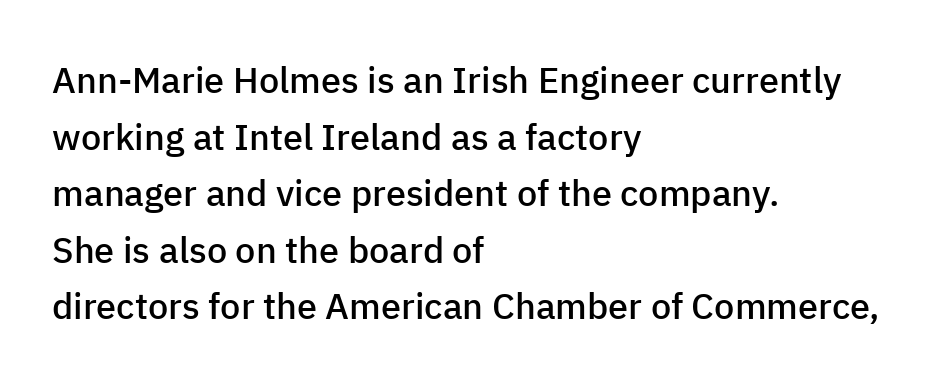
{"serif": "no", "italic": "no", "bold": "semi", "weight": "semibold", "width": "normal", "stroke_contrast": "low", "x_height": "medium", "monospaced": "no", "underline": "no", "align": "left", "line_spacing": "normal", "line_spacing_ratio": 1.57, "letter_spacing": "normal", "letter_spacing_em": 0.0, "glyph_px": 36}
